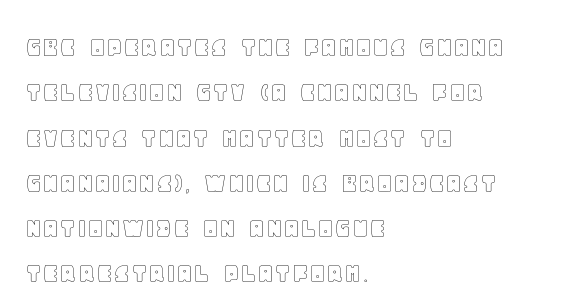
{"italic": "no", "width": "normal", "x_height": "large", "monospaced": "no", "underline": "no", "align": "left", "line_spacing": "normal", "line_spacing_ratio": 1.51, "letter_spacing": "normal", "letter_spacing_em": 0.0, "glyph_px": 30}
